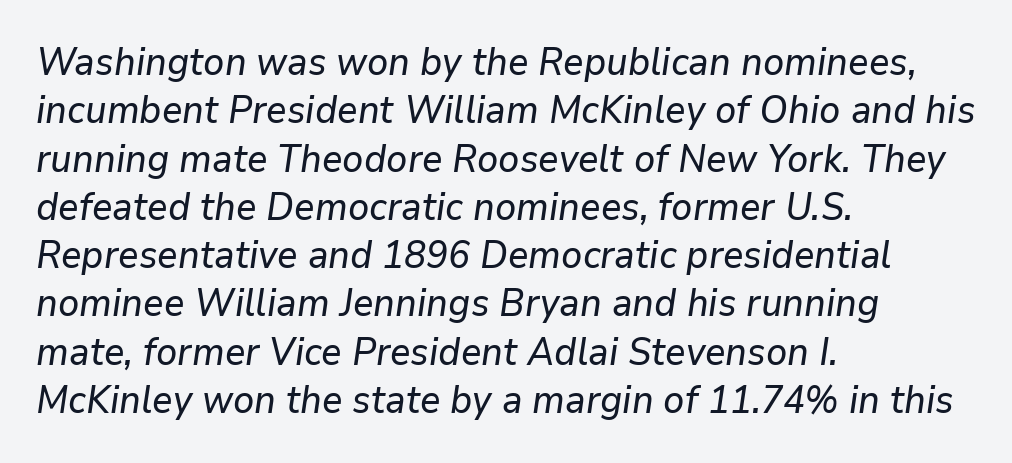
{"italic": "yes", "lean": "right", "slant_degrees": 9, "width": "normal", "stroke_contrast": "low", "x_height": "medium", "monospaced": "no", "underline": "no", "align": "left", "line_spacing": "normal", "line_spacing_ratio": 1.27, "letter_spacing": "normal", "letter_spacing_em": 0.0, "glyph_px": 38}
